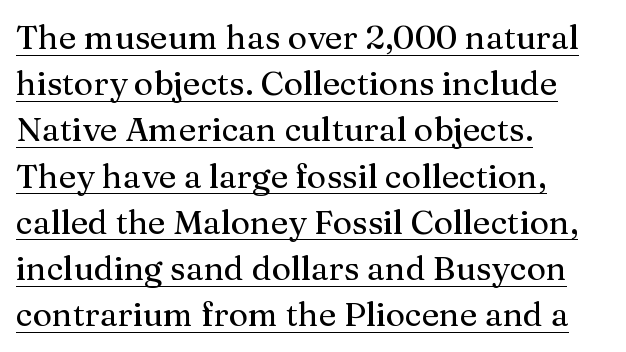
{"serif": "yes", "italic": "no", "width": "normal", "stroke_contrast": "medium", "x_height": "medium", "monospaced": "no", "underline": "yes", "align": "left", "line_spacing": "normal", "line_spacing_ratio": 1.4, "letter_spacing": "normal", "letter_spacing_em": 0.0, "glyph_px": 33}
